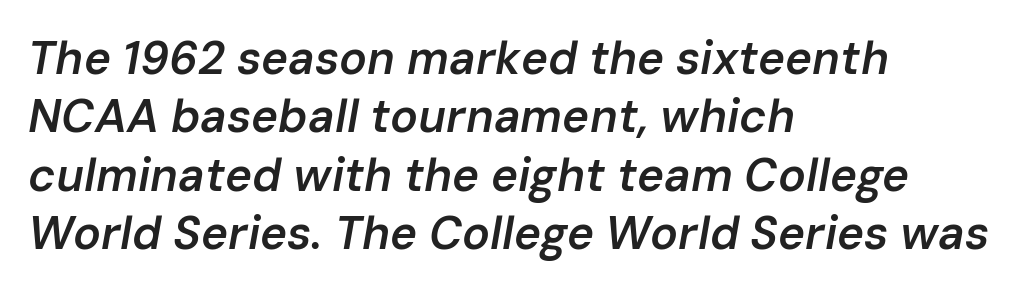
Q: Is the text bold? A: Semi-bold.
Q: Is the text italic (slanted)? A: Yes, it leans right by about 10 degrees.
Q: Is the text underlined? A: No.
Q: How is the paragraph aligned? A: Left-aligned.
Q: Is the spacing between letters normal or unusually wide? A: Normal.
Q: Is the spacing between lines tight, normal or loose? A: Normal.
Q: Width (condensed, normal, or wide)? A: Normal.
Q: Stroke contrast? A: Low.
Q: x-height? A: Medium.
Q: Monospaced? A: No.
